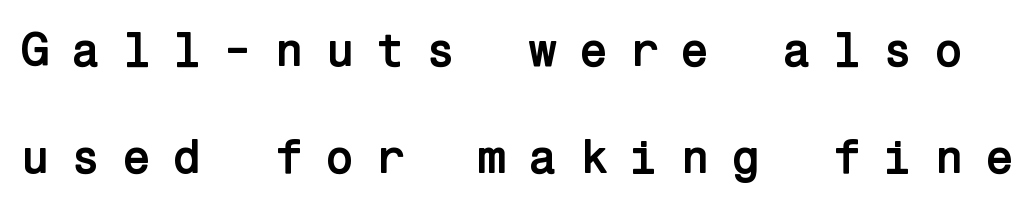
Q: Is the text bold? A: Yes.
Q: Is the text italic (slanted)? A: No, it is upright.
Q: Is the typeface a serif or a sans-serif typeface? A: Sans-serif.
Q: Is the text underlined? A: No.
Q: Is the spacing between letters normal or unusually wide? A: Unusually wide.
Q: Is the spacing between lines tight, normal or loose? A: Loose.
Q: Width (condensed, normal, or wide)? A: Normal.
Q: Stroke contrast? A: Low.
Q: x-height? A: Medium.
